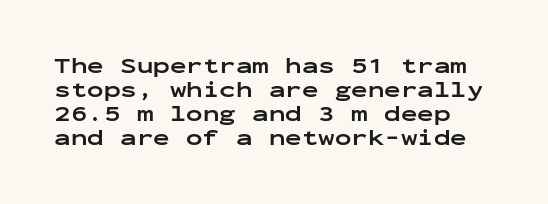
Glance below the letters and you will spot only blank space. The tracking reads as untouched default to a designer's eye. The glyphs have the mass of a bold cut. Tall strokes in this sample are plumb rather than angled. Tightly led — the rows are bunched.
